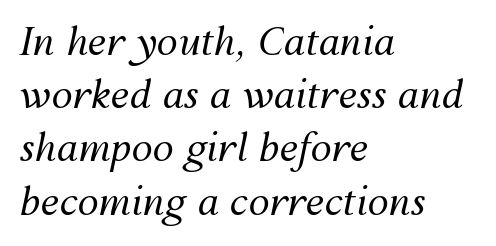
{"italic": "yes", "lean": "right", "slant_degrees": 12, "bold": "no", "weight": "regular", "width": "normal", "stroke_contrast": "medium", "x_height": "medium", "monospaced": "no", "underline": "no", "align": "left", "line_spacing": "normal", "line_spacing_ratio": 1.4, "letter_spacing": "normal", "letter_spacing_em": 0.0, "glyph_px": 38}
